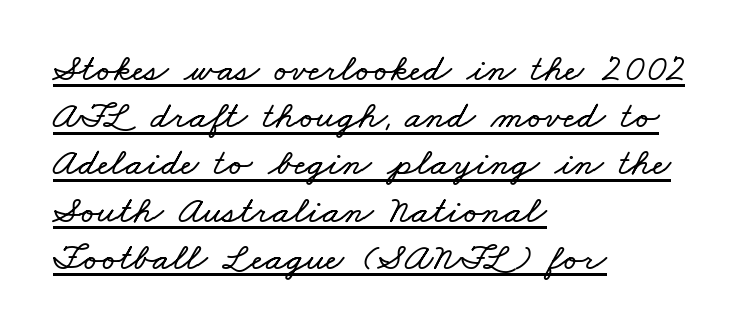
Here the designer chose a conventional face with non-uniform glyph widths. The passage shown has conventional tracking throughout. A classic flush-left, rag-right setting is used for this passage. The rendering uses the underline text-decoration.
